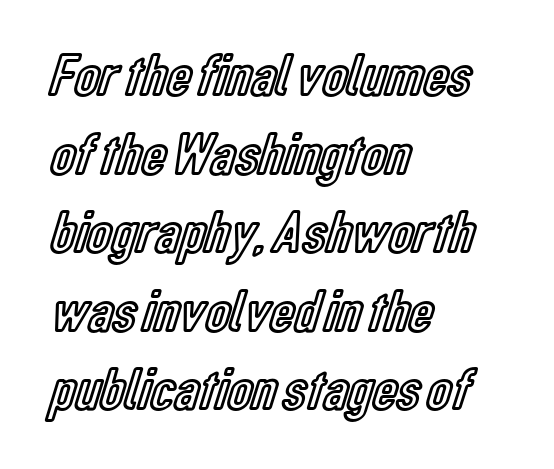
The image shows 60 px condensed type; set left-aligned, normal line spacing (1.31x), normal letter spacing, not underlined; a medium x-height.
